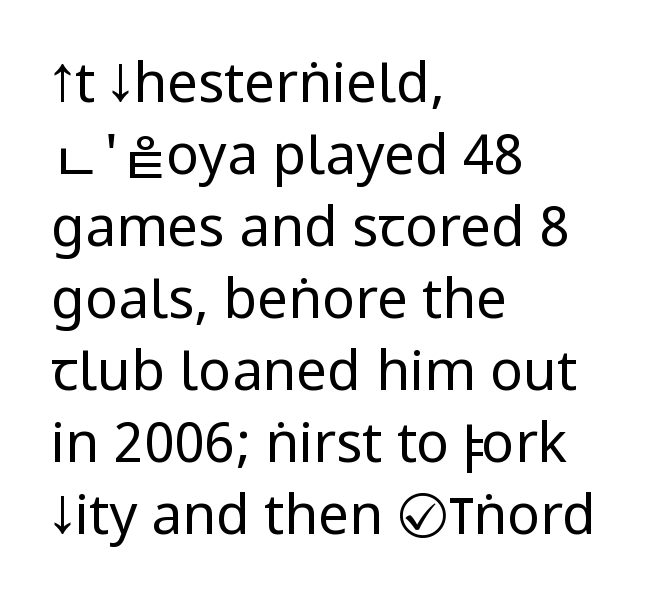
{"serif": "no", "italic": "no", "bold": "no", "weight": "regular", "width": "condensed", "stroke_contrast": "low", "x_height": "large", "monospaced": "no", "underline": "no", "align": "left", "line_spacing": "normal", "line_spacing_ratio": 1.31, "letter_spacing": "normal", "letter_spacing_em": 0.0, "glyph_px": 55}
